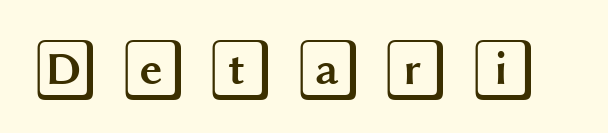
The image shows 63 px wide type, upright; set unusually wide letter spacing (+0.29 em), not underlined; a large x-height.
